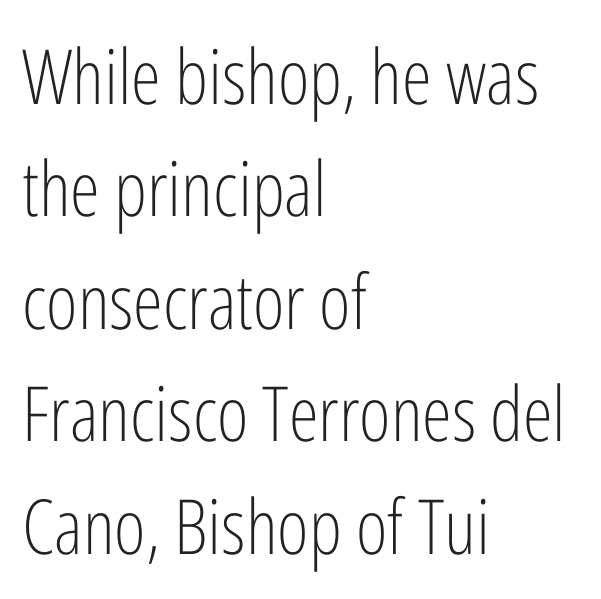
Proportional: the letters do not fall into vertical columns. Evenly set lines give the paragraph a standard silhouette. No extra tracking has been applied to these lines. Bold? No — there's no thickening of the strokes. The gap between lines stays unmarked.
